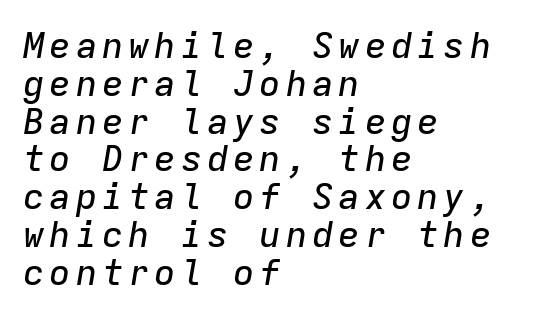
Q: Is the text italic (slanted)? A: Yes, it leans right by about 9 degrees.
Q: Is the text underlined? A: No.
Q: How is the paragraph aligned? A: Left-aligned.
Q: Is the spacing between lines tight, normal or loose? A: Tight.
Q: Width (condensed, normal, or wide)? A: Normal.
Q: Stroke contrast? A: Low.
Q: x-height? A: Medium.
Q: Monospaced? A: Yes.
